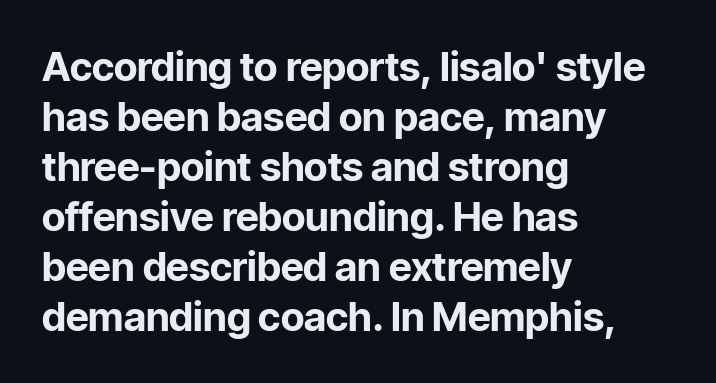
Q: Is the text bold? A: Yes.
Q: Is the text italic (slanted)? A: No, it is upright.
Q: Is the typeface a serif or a sans-serif typeface? A: Sans-serif.
Q: Is the text underlined? A: No.
Q: How is the paragraph aligned? A: Left-aligned.
Q: Is the spacing between letters normal or unusually wide? A: Normal.
Q: Is the spacing between lines tight, normal or loose? A: Normal.
Q: Width (condensed, normal, or wide)? A: Normal.
Q: Stroke contrast? A: Low.
Q: x-height? A: Medium.
Q: Monospaced? A: No.
